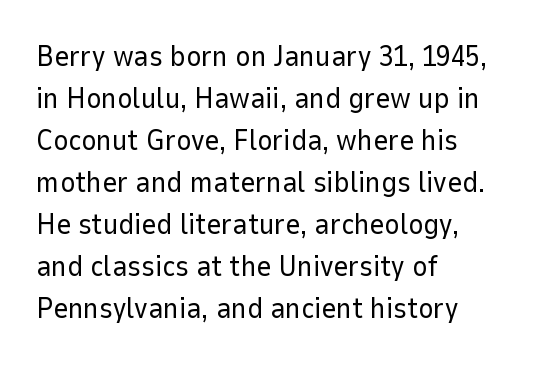
The image shows 29 px regular-weight sans-serif type, upright; set left-aligned, normal line spacing (1.45x), normal letter spacing, not underlined; low stroke contrast and a medium x-height.
